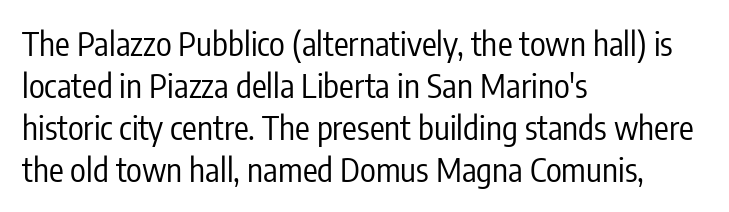
Q: Is the text bold? A: No.
Q: Is the text italic (slanted)? A: No, it is upright.
Q: Is the typeface a serif or a sans-serif typeface? A: Sans-serif.
Q: Is the text underlined? A: No.
Q: How is the paragraph aligned? A: Left-aligned.
Q: Is the spacing between letters normal or unusually wide? A: Normal.
Q: Is the spacing between lines tight, normal or loose? A: Normal.
Q: Width (condensed, normal, or wide)? A: Condensed.
Q: Stroke contrast? A: Low.
Q: x-height? A: Medium.
Q: Monospaced? A: No.
